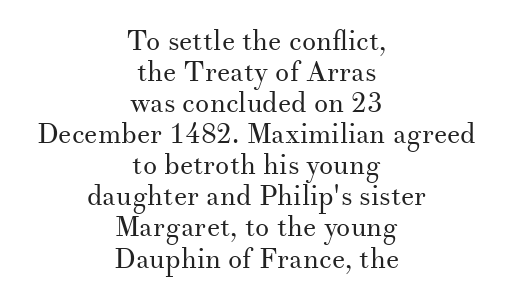
The text was rendered using a seriffed face with decorative stroke endings. Check under the words: just untouched page. This is the regular roman posture of the typeface. Each letter keeps its own natural width here, so spacing adapts to shape. The space between consecutive lines is stingy.
